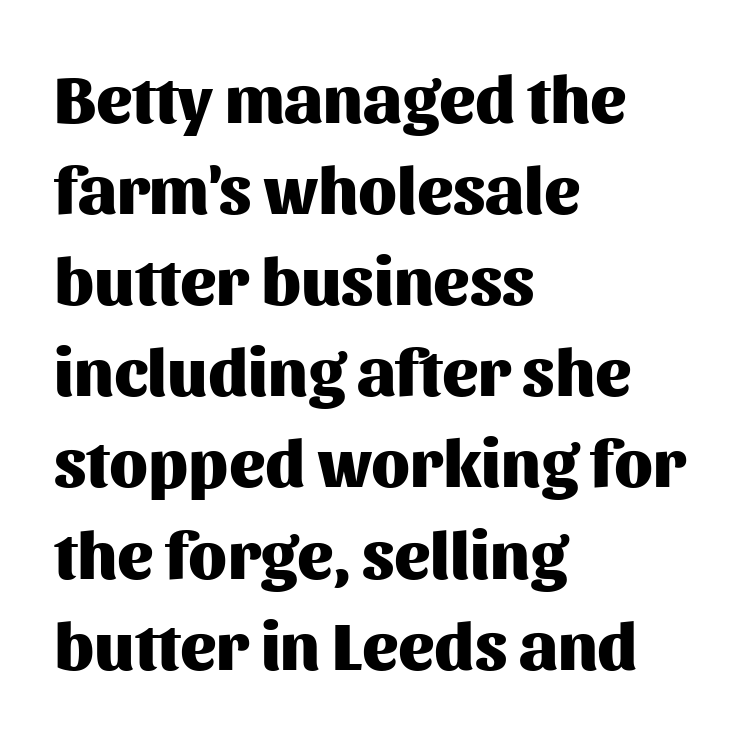
This is heavy type, rendered in bold. The type is set solid horizontally, with unmodified tracking. Underlining? Definitely not there. Line starts are locked; line ends wander. Line spacing here is normal. Typographically, this falls in the sans-serif category.
